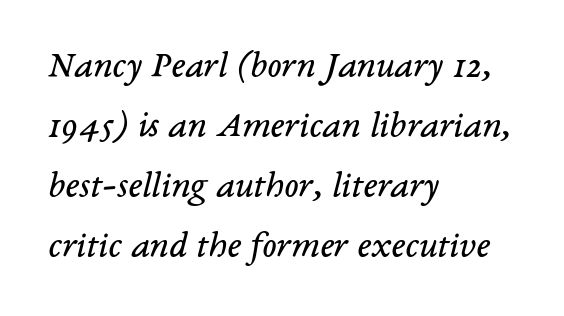
Compared with typical paragraphs, the rows here are spaced about the same. This sample is left-justified, so line endings fall wherever the words run out. Little horizontal feet cap the strokes, marking this as serif type. Only glyphs here, with clear space below each row.
